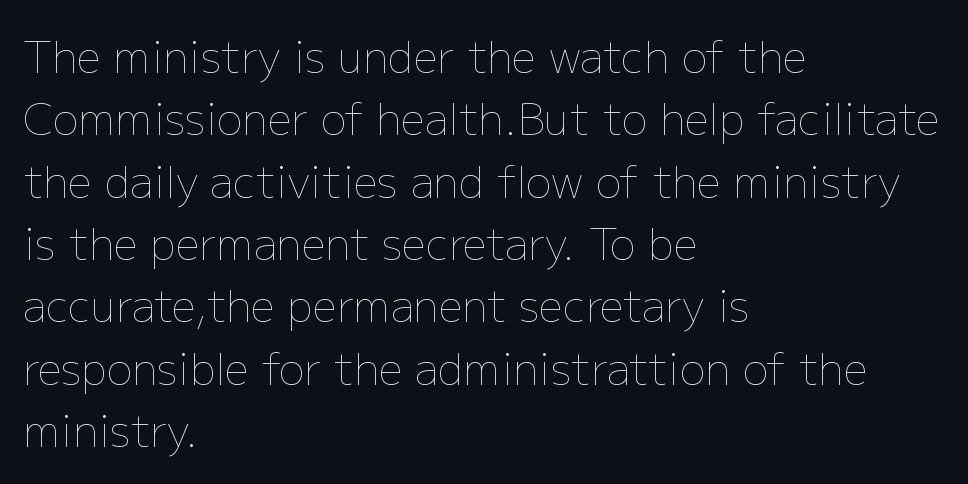
The image shows 43 px thin type, upright; set left-aligned, normal line spacing (1.45x), normal letter spacing, not underlined; low stroke contrast and a medium x-height.
